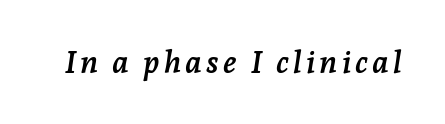
The image shows 31 px semibold serif type, italic (leaning right); set not underlined; low stroke contrast and a medium x-height.
